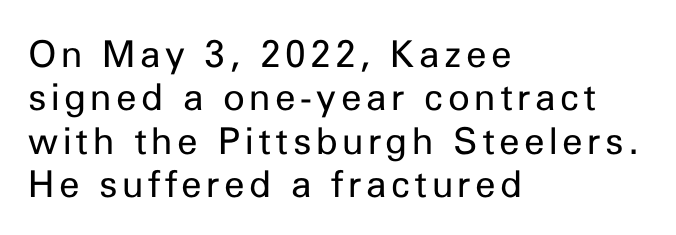
Character widths vary here, with narrow letters taking less room than wide ones. Note: no serifs on the glyphs. Visually the block forms a straight wall on the left and a jagged coastline on the right. This sample uses an upright cut, with every glyph sitting square on the baseline.
